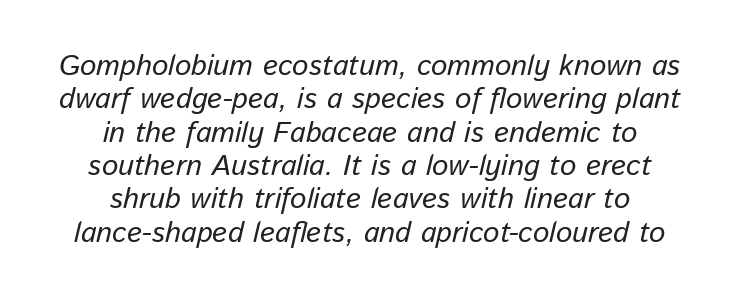
The image shows 29 px text type, italic (leaning right); set centered, tight line spacing (1.15x), normal letter spacing, not underlined; low stroke contrast and a medium x-height.
